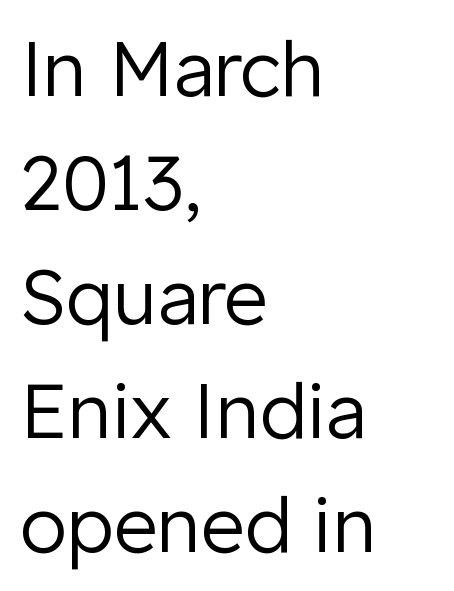
{"serif": "no", "italic": "no", "bold": "no", "weight": "regular", "width": "normal", "stroke_contrast": "low", "x_height": "medium", "monospaced": "no", "underline": "no", "align": "left", "line_spacing": "normal", "line_spacing_ratio": 1.5, "letter_spacing": "normal", "letter_spacing_em": 0.0, "glyph_px": 76}
